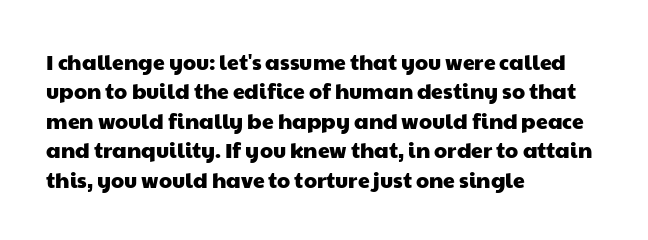
The image shows 21 px text type; set left-aligned, normal line spacing (1.4x), normal letter spacing, not underlined.
